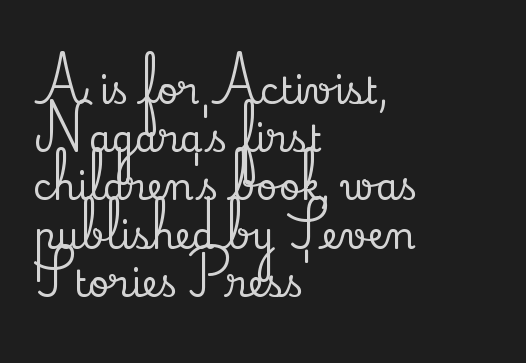
Q: Is the text italic (slanted)? A: No, it is upright.
Q: Is the typeface a serif or a sans-serif typeface? A: Serif.
Q: Is the text underlined? A: No.
Q: How is the paragraph aligned? A: Left-aligned.
Q: Is the spacing between letters normal or unusually wide? A: Normal.
Q: Is the spacing between lines tight, normal or loose? A: Normal.
Q: Width (condensed, normal, or wide)? A: Normal.
Q: Stroke contrast? A: Low.
Q: x-height? A: Small.
Q: Monospaced? A: No.
